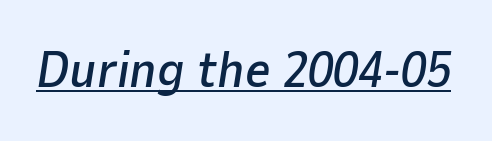
Does extra space separate the letters? No, they use regular spacing. The letters advance in unequal steps, a hallmark of proportional type. This is underlined copy, the kind a proofreader might mark for attention. Does the lettering tilt? It does — this is italic.
